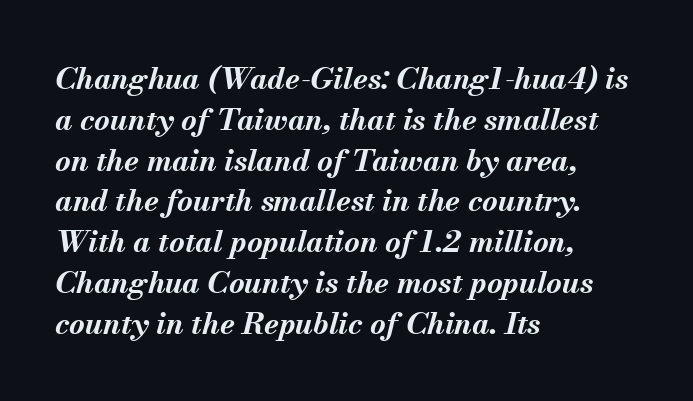
{"italic": "yes", "lean": "right", "slant_degrees": 13, "bold": "yes", "weight": "bold", "width": "normal", "stroke_contrast": "medium", "x_height": "small", "monospaced": "no", "underline": "no", "align": "left", "line_spacing": "normal", "line_spacing_ratio": 1.36, "letter_spacing": "normal", "letter_spacing_em": 0.0, "glyph_px": 30}
